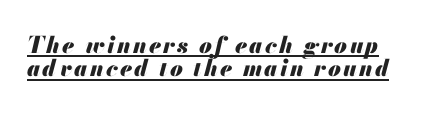
The image shows 23 px bold type, italic (leaning right); set tight line spacing (1.02x), underlined.
